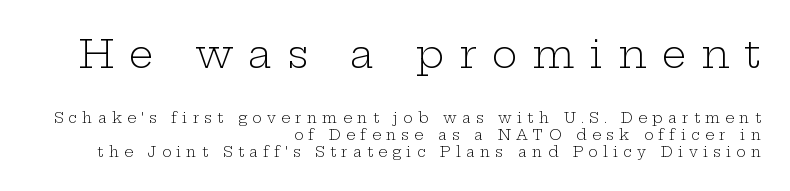
The letters advance in unequal steps, a hallmark of proportional type. Short and long lines alike share a common ending point at right. Old-style or modern, the face here clearly has serifs. Posture: vertical. The font is comparable to plain body text, perhaps lighter.
